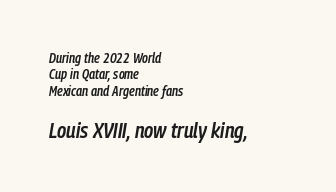
Q: Is the text bold? A: Semi-bold.
Q: Is the text italic (slanted)? A: Yes, it leans right by about 9 degrees.
Q: Is the text underlined? A: No.
Q: How is the paragraph aligned? A: Left-aligned.
Q: Is the spacing between letters normal or unusually wide? A: Normal.
Q: Which block of text is set in a larger size, the first (top) or the second (bottom)? A: The second (bottom) one.
